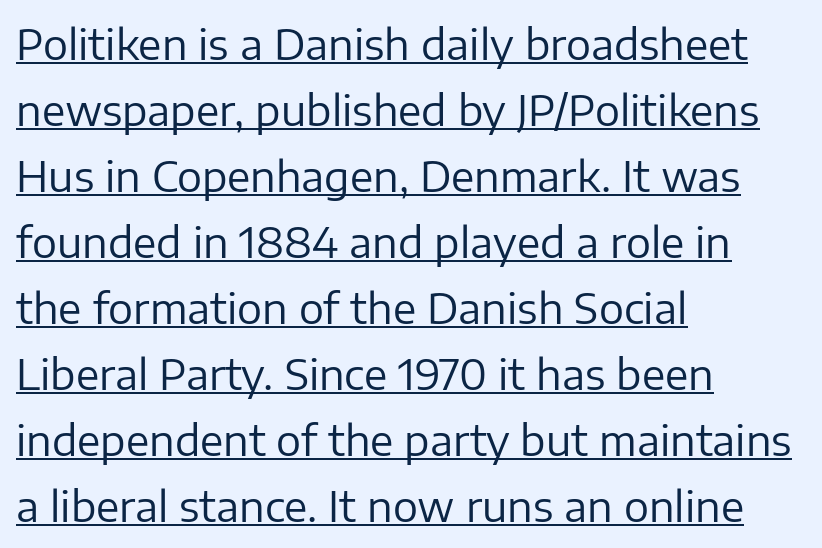
The image shows 42 px regular-weight sans-serif type, upright; set left-aligned, normal line spacing (1.57x), normal letter spacing, underlined; low stroke contrast and a medium x-height.
